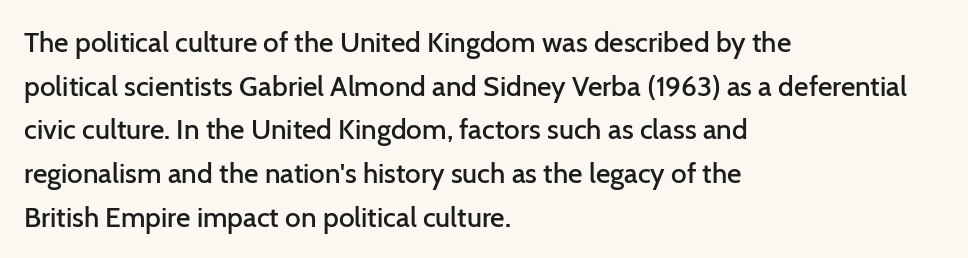
The image shows 28 px semibold sans-serif type, upright; set left-aligned, normal line spacing (1.56x), normal letter spacing, not underlined; low stroke contrast and a medium x-height.
